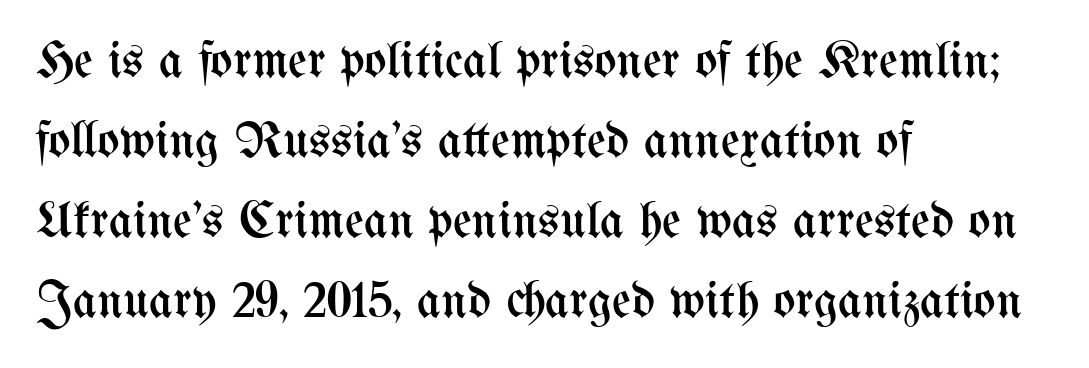
{"italic": "no", "bold": "no", "weight": "regular", "width": "condensed", "stroke_contrast": "medium", "x_height": "medium", "monospaced": "no", "underline": "no", "align": "left", "line_spacing": "normal", "line_spacing_ratio": 1.54, "letter_spacing": "normal", "letter_spacing_em": 0.0, "glyph_px": 52}
